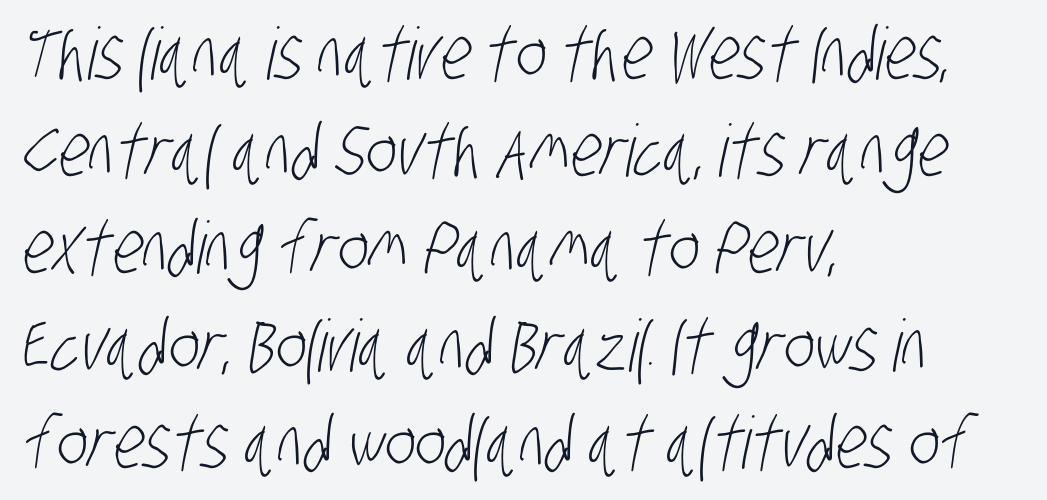
{"serif": "no", "bold": "no", "weight": "light", "width": "condensed", "stroke_contrast": "low", "x_height": "large", "monospaced": "no", "underline": "no", "align": "left", "line_spacing": "normal", "line_spacing_ratio": 1.35, "letter_spacing": "normal", "letter_spacing_em": 0.0, "glyph_px": 72}
